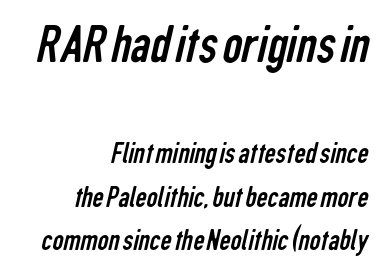
The passage shown stacks its lines at a standard gap. What stands out about the letter spacing? Nothing — it is the standard amount. A typesetter would call this proportional, since set widths differ per character. Two sizes are in play, and the larger belongs to the first block.
